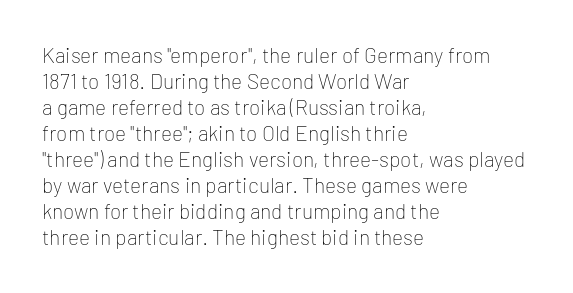
The image shows 21 px text type, upright; set left-aligned, line spacing 1.24x, normal letter spacing, not underlined.
